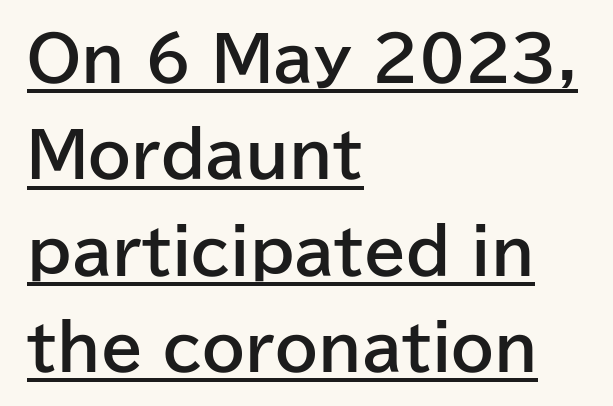
These lines stack with their left ends in a neat column. There is no visible air inserted between adjacent glyphs. This sample carries an underscore along the baseline area. Tall strokes in this sample are plumb rather than angled.
